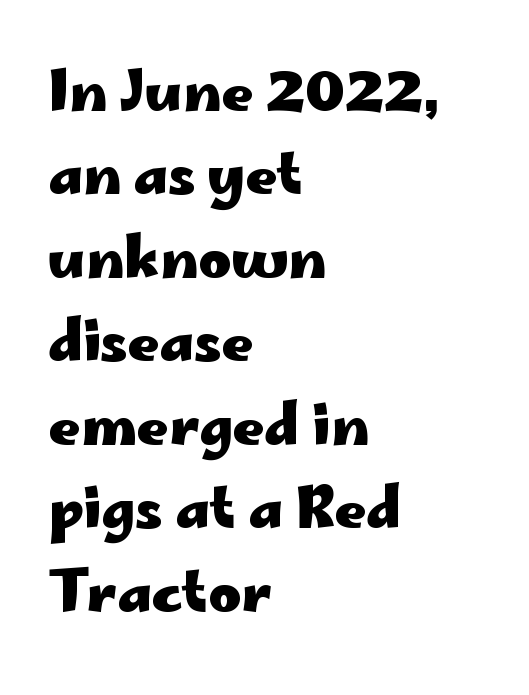
{"serif": "no", "italic": "no", "bold": "yes", "weight": "heavy", "width": "wide", "stroke_contrast": "low", "x_height": "small", "monospaced": "no", "underline": "no", "align": "left", "line_spacing": "normal", "line_spacing_ratio": 1.49, "letter_spacing": "normal", "letter_spacing_em": 0.0, "glyph_px": 56}
